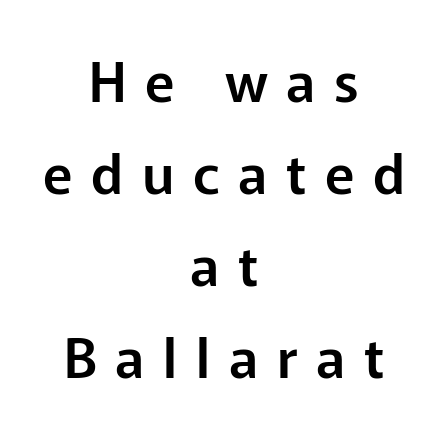
Q: Is the text italic (slanted)? A: No, it is upright.
Q: Is the typeface a serif or a sans-serif typeface? A: Sans-serif.
Q: Is the text underlined? A: No.
Q: How is the paragraph aligned? A: Centered.
Q: Is the spacing between letters normal or unusually wide? A: Unusually wide.
Q: Is the spacing between lines tight, normal or loose? A: Normal.
Q: Width (condensed, normal, or wide)? A: Normal.
Q: Stroke contrast? A: Low.
Q: x-height? A: Medium.
Q: Monospaced? A: No.
